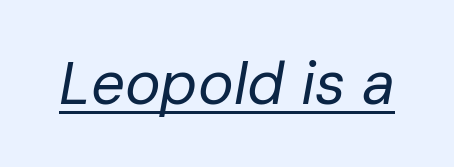
The image shows 60 px regular-weight type, italic (leaning right); set normal letter spacing, underlined; low stroke contrast and a medium x-height.
